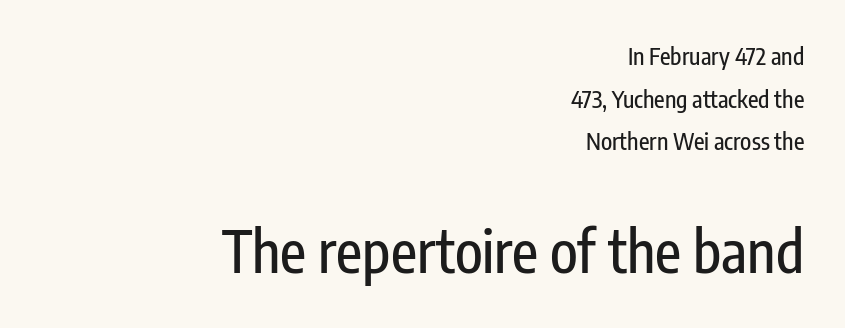
The gap between lines stays unmarked. Tall strokes in this sample are plumb rather than angled. Size contrast runs from small at the top to large at the bottom. In CSS terms this would be text-align: right. Does extra space separate the letters? No, they use regular spacing. Looks like regular typesetting: each glyph gets only the width it needs.
